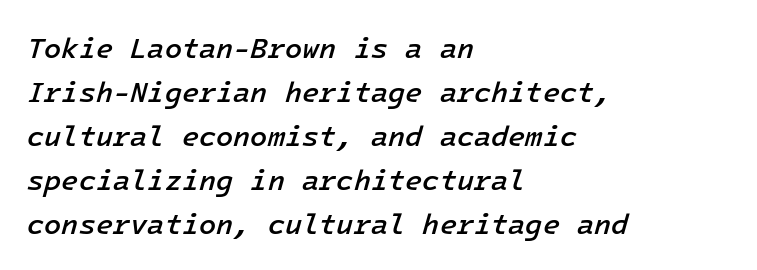
Typeset ragged right — the left edge is the straight one. The typesetting leans somewhat heavy: a semibold. Observe the lean: these are italic letterforms. You could call the tracking neutral — neither tight nor loose.
